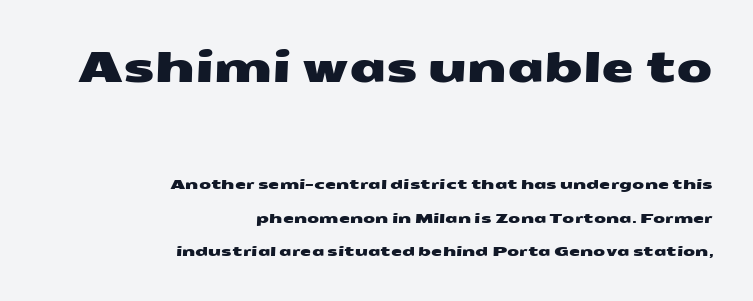
The area under the type is left untouched. Whoever set this chose breathing room over compactness in the vertical rhythm. Each letter keeps its own natural width here, so spacing adapts to shape. Check where the strokes stop: nothing finishes them off — pure sans. Two sizes are in play, and the larger belongs to the first block. This sample is right-justified, so line beginnings fall wherever the words allow.
